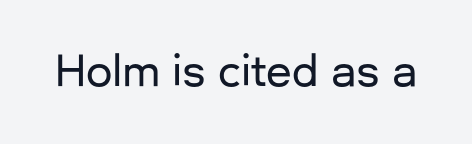
Q: Is the text italic (slanted)? A: No, it is upright.
Q: Is the typeface a serif or a sans-serif typeface? A: Sans-serif.
Q: Is the text underlined? A: No.
Q: Is the spacing between letters normal or unusually wide? A: Normal.
Q: Width (condensed, normal, or wide)? A: Normal.
Q: Stroke contrast? A: Low.
Q: x-height? A: Medium.
Q: Monospaced? A: No.
